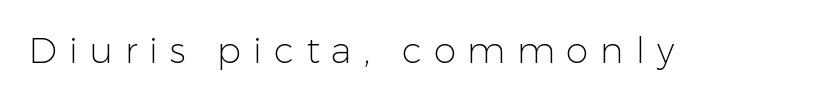
{"serif": "no", "italic": "no", "bold": "no", "weight": "light", "width": "normal", "stroke_contrast": "low", "x_height": "medium", "monospaced": "no", "underline": "no", "letter_spacing": "wide", "letter_spacing_em": 0.33, "glyph_px": 36}
